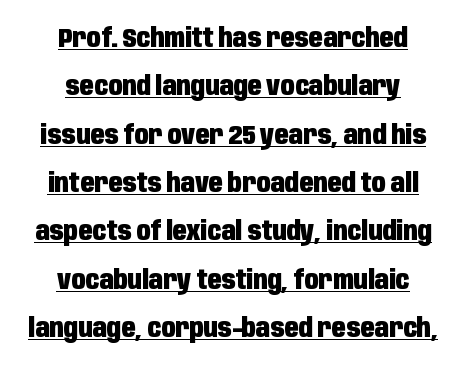
Has an underline been added? It has. The typography opts for an upright posture over an oblique one. The characters look thick and weighty, a clear bold. Tracking here is standard; glyphs follow each other at the usual distance.
